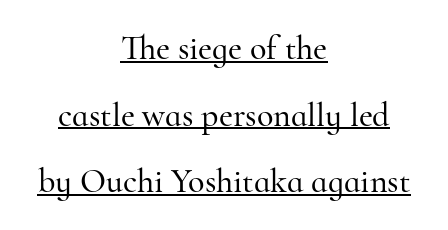
The image shows 34 px serif type, upright; set centered, loose line spacing (1.96x), normal letter spacing, underlined; high stroke contrast and a small x-height.
